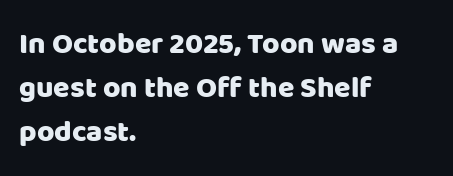
If you drew a ruler down the left edge, every line would touch it. Ordinary non-slanted type is in use. Summary of vertical rhythm: regular, with standard interline spacing. The rendering uses natural spacing where letterforms have individual widths.
